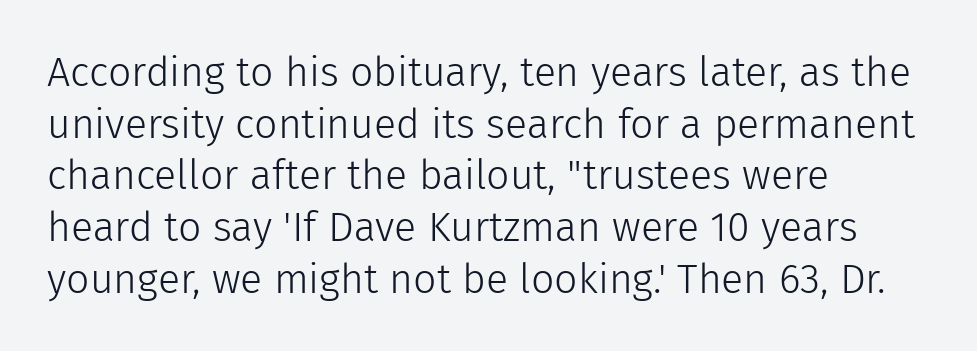
Q: Is the text bold? A: No.
Q: Is the text italic (slanted)? A: No, it is upright.
Q: Is the typeface a serif or a sans-serif typeface? A: Sans-serif.
Q: Is the text underlined? A: No.
Q: How is the paragraph aligned? A: Left-aligned.
Q: Is the spacing between letters normal or unusually wide? A: Normal.
Q: Is the spacing between lines tight, normal or loose? A: Normal.
Q: Width (condensed, normal, or wide)? A: Normal.
Q: Stroke contrast? A: Low.
Q: x-height? A: Medium.
Q: Monospaced? A: No.
